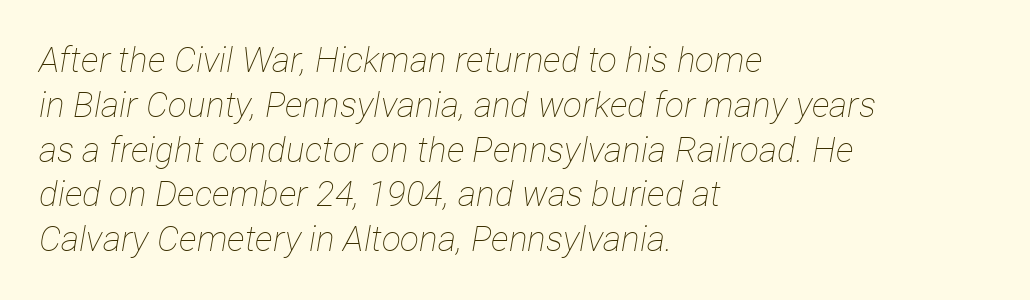
Tracking here is standard; glyphs follow each other at the usual distance. You could not count columns in this text — the font is proportionally spaced. Emphasis-style slanted type is in use. The typesetter chose a ragged-right arrangement here. Vertical spacing — default.
